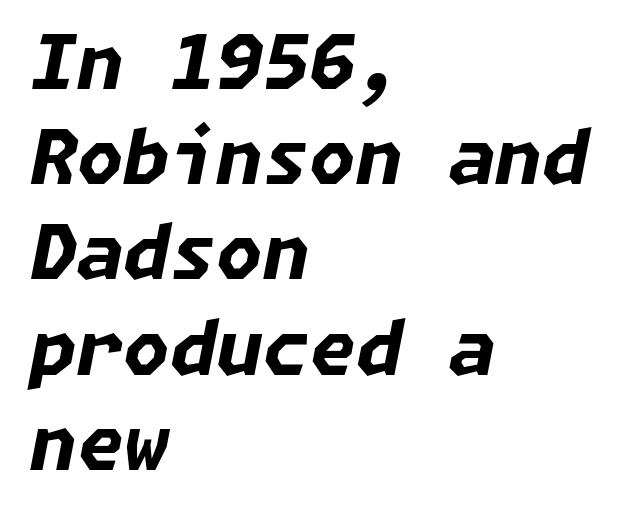
Q: Is the text bold? A: Yes.
Q: Is the text italic (slanted)? A: Yes, it leans right by about 11 degrees.
Q: Is the text underlined? A: No.
Q: How is the paragraph aligned? A: Left-aligned.
Q: Is the spacing between letters normal or unusually wide? A: Normal.
Q: Is the spacing between lines tight, normal or loose? A: Normal.
Q: Width (condensed, normal, or wide)? A: Normal.
Q: Stroke contrast? A: Low.
Q: x-height? A: Medium.
